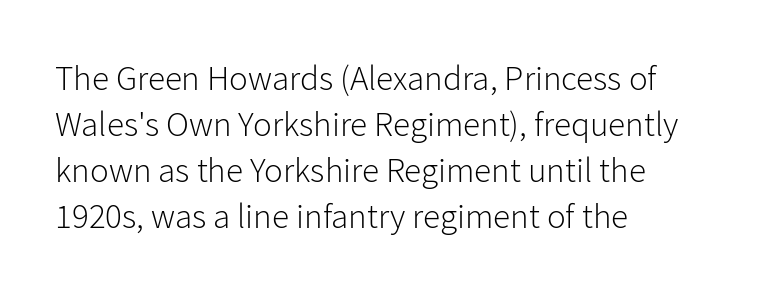
{"serif": "no", "italic": "no", "bold": "no", "weight": "light", "width": "normal", "stroke_contrast": "low", "x_height": "medium", "monospaced": "no", "underline": "no", "align": "left", "line_spacing": "normal", "line_spacing_ratio": 1.31, "letter_spacing": "normal", "letter_spacing_em": 0.0, "glyph_px": 35}
